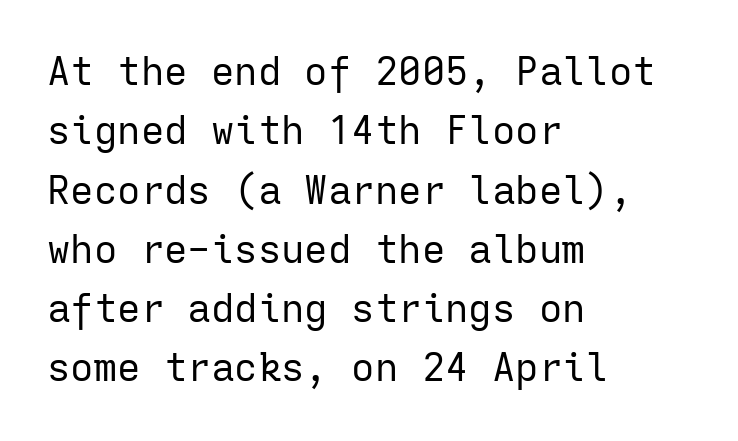
{"serif": "no", "italic": "no", "bold": "no", "weight": "regular", "width": "normal", "stroke_contrast": "low", "x_height": "medium", "monospaced": "yes", "underline": "no", "align": "left", "line_spacing": "normal", "line_spacing_ratio": 1.52, "letter_spacing": "normal", "letter_spacing_em": 0.0, "glyph_px": 39}
